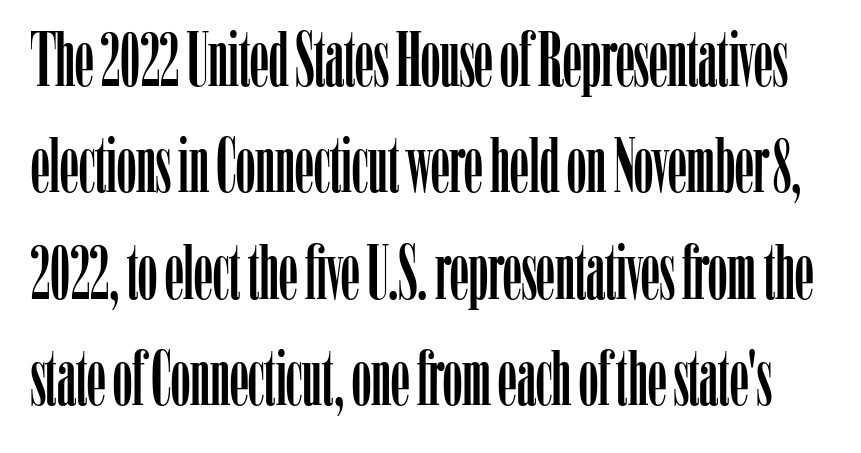
The image shows 76 px condensed serif type, upright; set normal line spacing (1.4x), normal letter spacing, not underlined; low stroke contrast and a medium x-height.
